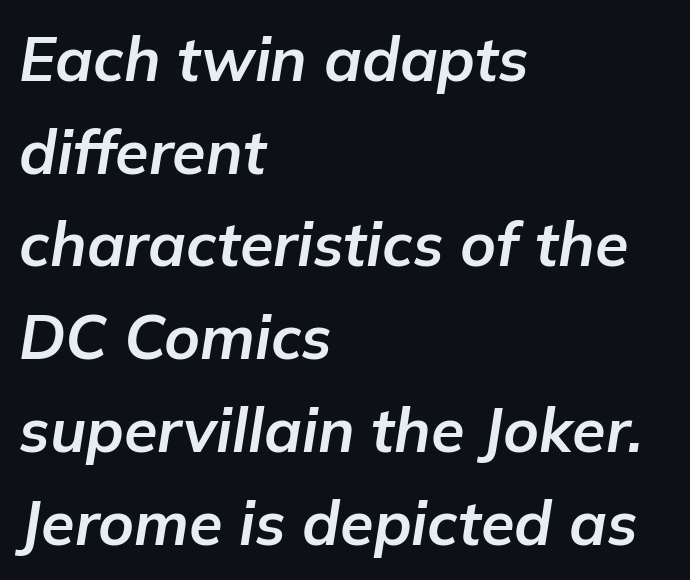
Q: Is the text bold? A: Yes.
Q: Is the text italic (slanted)? A: Yes, it leans right by about 9 degrees.
Q: Is the text underlined? A: No.
Q: How is the paragraph aligned? A: Left-aligned.
Q: Is the spacing between letters normal or unusually wide? A: Normal.
Q: Is the spacing between lines tight, normal or loose? A: Normal.
Q: Width (condensed, normal, or wide)? A: Normal.
Q: Stroke contrast? A: Low.
Q: x-height? A: Medium.
Q: Monospaced? A: No.
